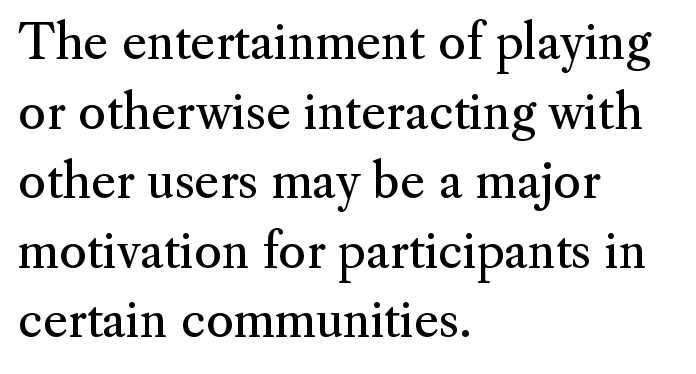
The image shows 48 px regular-weight serif type, upright; set left-aligned, normal line spacing (1.45x), normal letter spacing, not underlined; medium stroke contrast and a small x-height.
